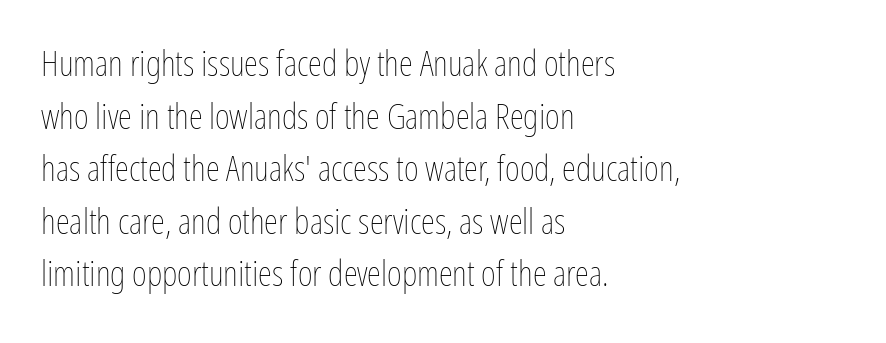
{"italic": "no", "bold": "no", "weight": "thin", "width": "condensed", "stroke_contrast": "low", "x_height": "medium", "monospaced": "no", "underline": "no", "align": "left", "line_spacing": "normal", "line_spacing_ratio": 1.46, "letter_spacing": "normal", "letter_spacing_em": 0.0, "glyph_px": 36}
